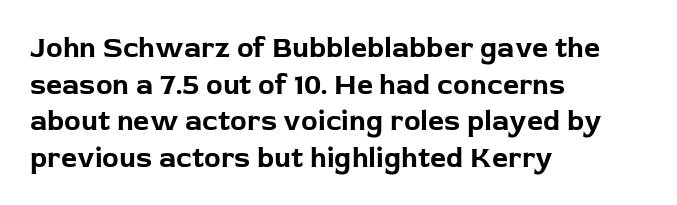
Compared with typical paragraphs, the rows here are spaced about the same. Is this a fixed-width face? No — the glyphs have proportional, varying widths. The line texture is even and compact thanks to regular tracking. Each glyph is drawn with heavy, bold strokes.
